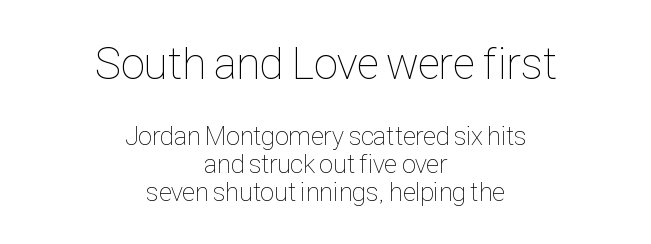
The image shows 45 px thin, condensed type, upright; set centered, tight line spacing (1.07x), normal letter spacing, not underlined; the first (top) block is 1.73x larger; low stroke contrast and a medium x-height.
